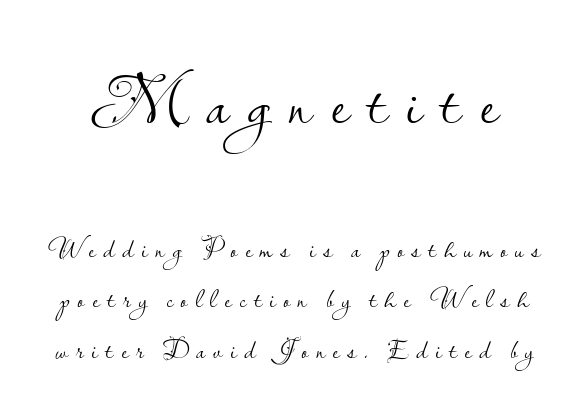
{"serif": "no", "bold": "no", "weight": "light", "width": "normal", "stroke_contrast": "low", "x_height": "small", "monospaced": "no", "underline": "no", "line_spacing_ratio": 1.79, "letter_spacing": "wide", "letter_spacing_em": 0.27, "larger_block": "first", "size_ratio": 2.5, "glyph_px": 70}
